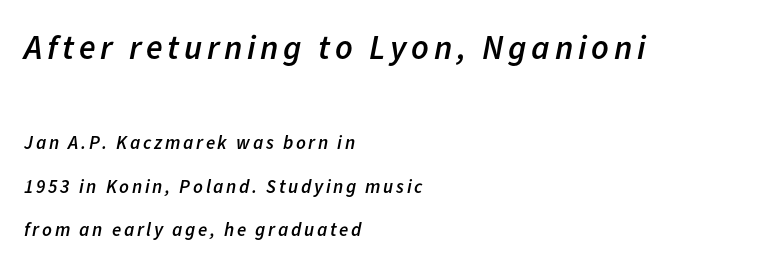
You could fit nearly another row in the gap between these rows. The initial chunk of copy outweighs the following chunk in type size. On the weight axis this lands at semibold, roughly 600. Posture: slanted.
